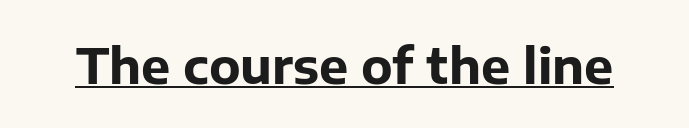
The image shows 49 px bold sans-serif type, upright; set normal letter spacing, underlined; low stroke contrast and a medium x-height.
